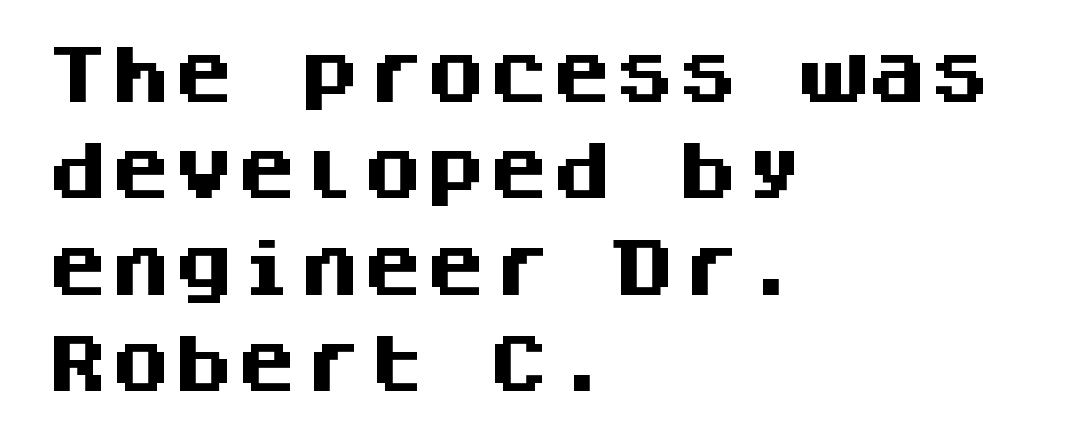
Q: Is the text bold? A: Yes.
Q: Is the text italic (slanted)? A: No, it is upright.
Q: Is the typeface a serif or a sans-serif typeface? A: Sans-serif.
Q: Is the text underlined? A: No.
Q: How is the paragraph aligned? A: Left-aligned.
Q: Is the spacing between letters normal or unusually wide? A: Normal.
Q: Is the spacing between lines tight, normal or loose? A: Normal.
Q: Width (condensed, normal, or wide)? A: Normal.
Q: Stroke contrast? A: Medium.
Q: x-height? A: Large.
Q: Monospaced? A: Yes.
